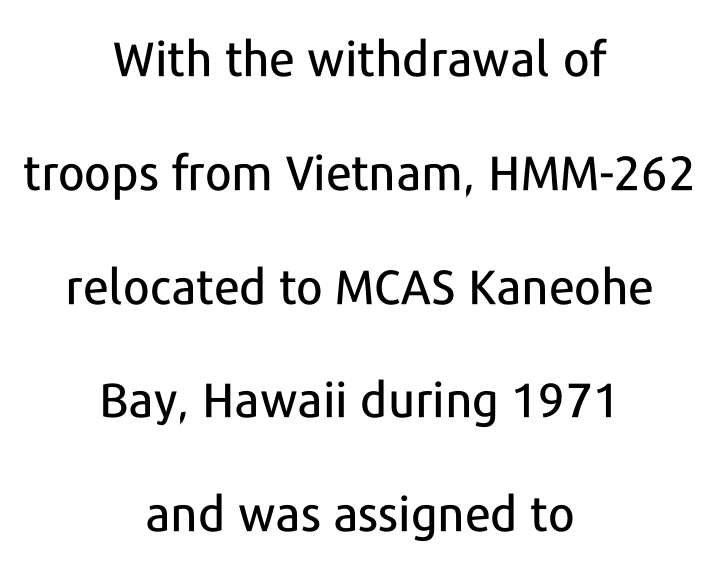
The image shows 48 px sans-serif type, upright; set centered, loose line spacing (2.37x), normal letter spacing, not underlined; low stroke contrast and a medium x-height.
